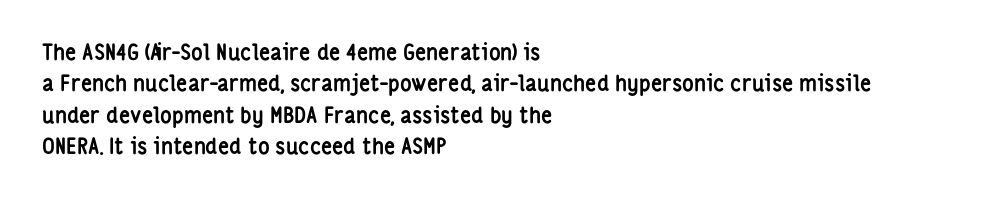
The vertical gap from one line to the next is medium. Bold? Absolutely — the strokes are thick and heavy. Plain, unruled lines of type. The ragged edge is on the right, which tells us the setting is flush left.
